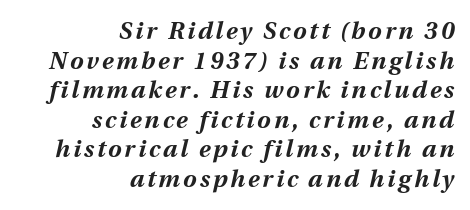
Q: Is the text bold? A: Yes.
Q: Is the text italic (slanted)? A: Yes, it leans right by about 12 degrees.
Q: Is the text underlined? A: No.
Q: How is the paragraph aligned? A: Right-aligned.
